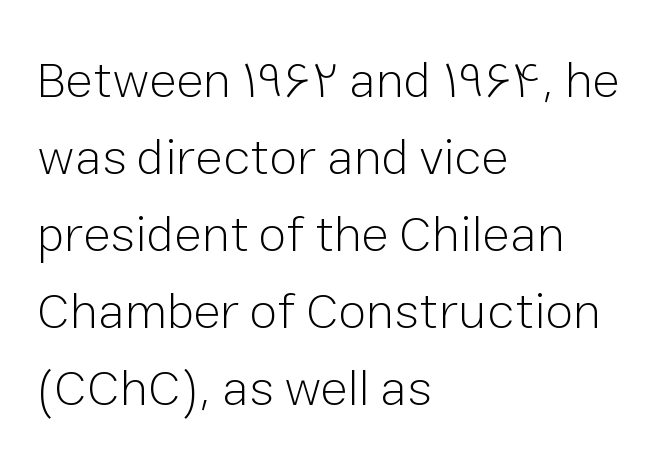
Q: Is the text bold? A: No.
Q: Is the text italic (slanted)? A: No, it is upright.
Q: Is the typeface a serif or a sans-serif typeface? A: Sans-serif.
Q: Is the text underlined? A: No.
Q: How is the paragraph aligned? A: Left-aligned.
Q: Is the spacing between letters normal or unusually wide? A: Normal.
Q: Is the spacing between lines tight, normal or loose? A: Normal.
Q: Width (condensed, normal, or wide)? A: Normal.
Q: Stroke contrast? A: Low.
Q: x-height? A: Medium.
Q: Monospaced? A: No.
